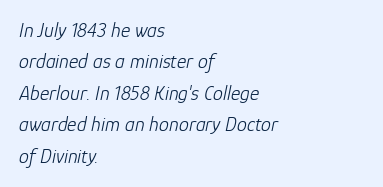
The cut favours lightness, reaching ordinary text weight at its darkest. Italic? Definitely — the glyphs are oblique. Quick note: underline off. Where is the straight margin? On the left. A normal amount of white space separates one row of letters from the next.
